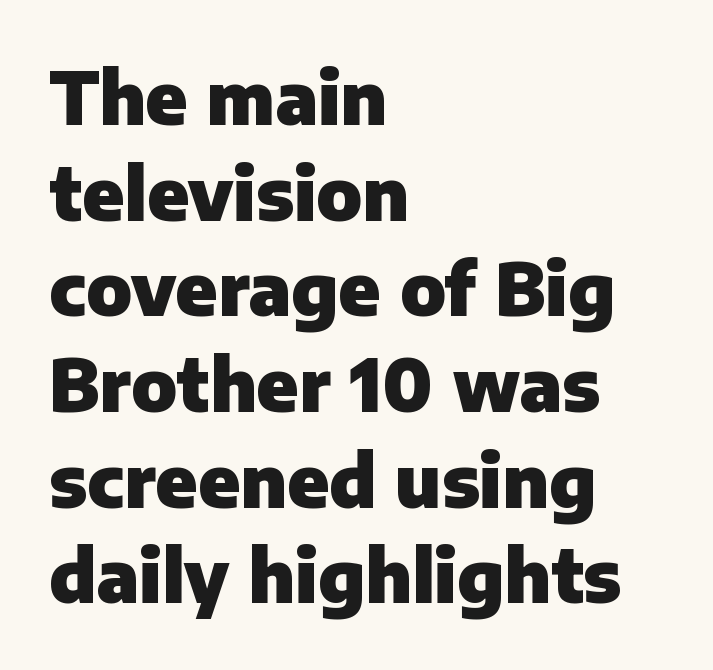
The image shows 73 px heavy sans-serif type, upright; set left-aligned, normal line spacing (1.31x), normal letter spacing, not underlined; low stroke contrast and a medium x-height.
